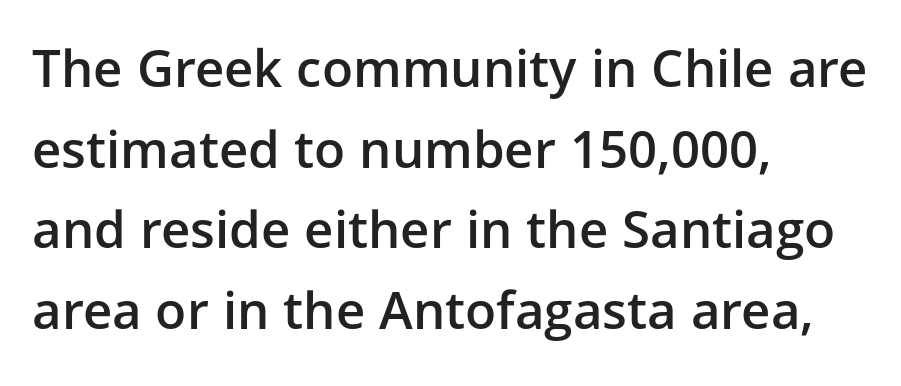
This is the in-between weight designers call semibold or demi. Look at the bottom of the vertical strokes: they stop flat, with no serifs. A typesetter would call this proportional, since set widths differ per character. Plain, unruled lines of type. The typesetter chose a ragged-right arrangement here. Regarding leading, the lines here are spaced in the standard way.
